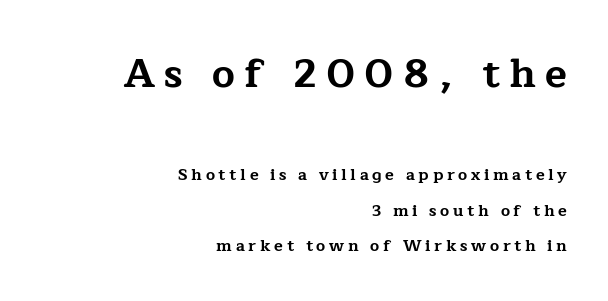
Q: Is the text bold? A: Yes.
Q: Is the text italic (slanted)? A: No, it is upright.
Q: Is the typeface a serif or a sans-serif typeface? A: Serif.
Q: Is the text underlined? A: No.
Q: How is the paragraph aligned? A: Right-aligned.
Q: Is the spacing between letters normal or unusually wide? A: Unusually wide.
Q: Is the spacing between lines tight, normal or loose? A: Loose.
Q: Which block of text is set in a larger size, the first (top) or the second (bottom)? A: The first (top) one.
Q: Width (condensed, normal, or wide)? A: Wide.
Q: Stroke contrast? A: Low.
Q: x-height? A: Medium.
Q: Monospaced? A: No.
